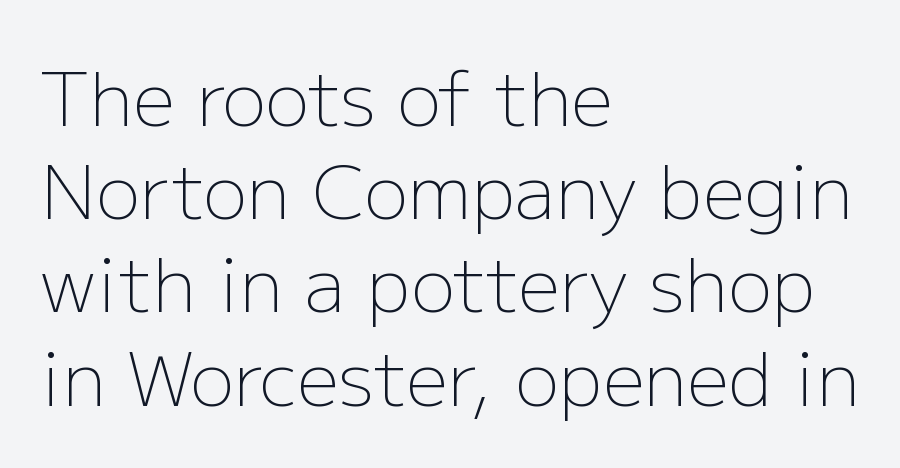
{"serif": "no", "italic": "no", "bold": "no", "weight": "light", "width": "normal", "stroke_contrast": "low", "x_height": "medium", "monospaced": "no", "underline": "no", "align": "left", "line_spacing": "normal", "line_spacing_ratio": 1.26, "letter_spacing": "normal", "letter_spacing_em": 0.0, "glyph_px": 74}
